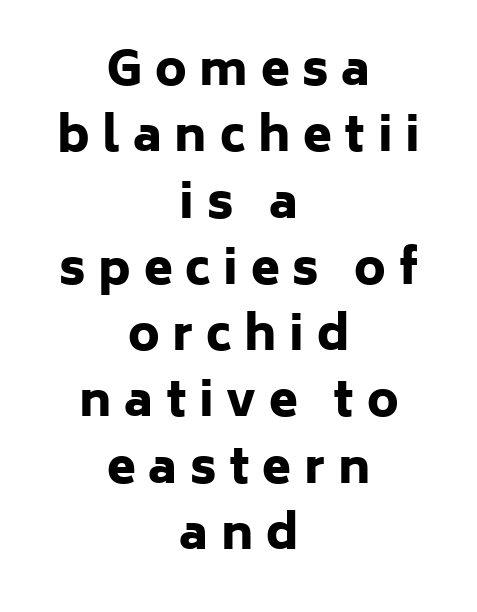
Q: Is the text bold? A: Yes.
Q: Is the text italic (slanted)? A: No, it is upright.
Q: Is the typeface a serif or a sans-serif typeface? A: Sans-serif.
Q: Is the text underlined? A: No.
Q: How is the paragraph aligned? A: Centered.
Q: Is the spacing between letters normal or unusually wide? A: Unusually wide.
Q: Is the spacing between lines tight, normal or loose? A: Normal.
Q: Width (condensed, normal, or wide)? A: Normal.
Q: Stroke contrast? A: Low.
Q: x-height? A: Medium.
Q: Monospaced? A: No.
